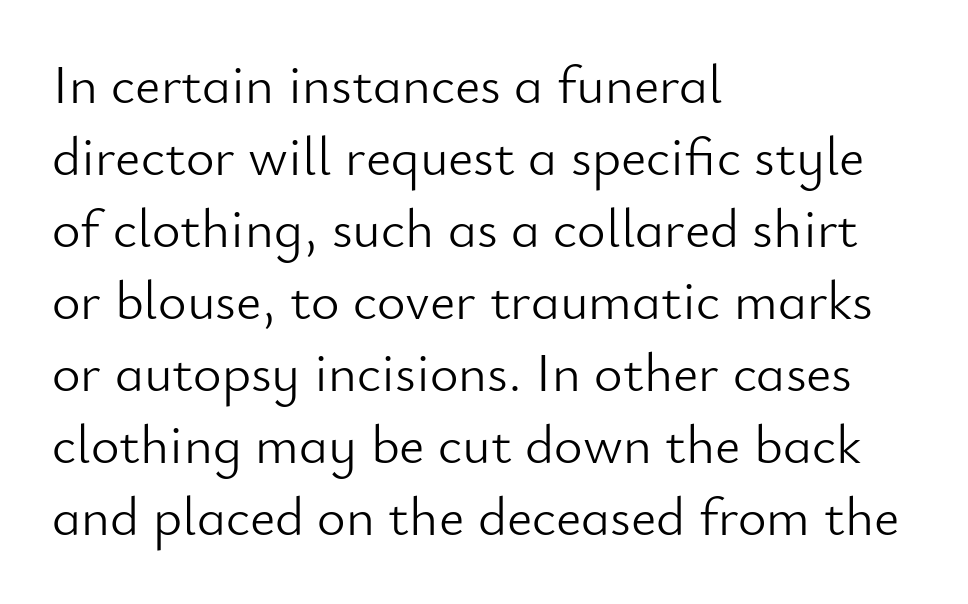
Serif or sans? Sans — the stroke terminals are bare. When letters stand straight like this, we call the style roman or upright. Decoration check: the copy has no underline. Look at the tracking — it's just the regular setting, nothing added.
